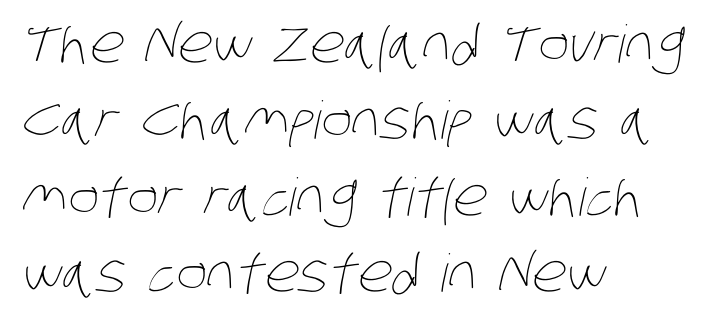
{"bold": "no", "weight": "thin", "width": "condensed", "stroke_contrast": "low", "x_height": "large", "monospaced": "no", "underline": "no", "align": "left", "line_spacing": "normal", "line_spacing_ratio": 1.47, "letter_spacing": "normal", "letter_spacing_em": 0.0, "glyph_px": 52}
